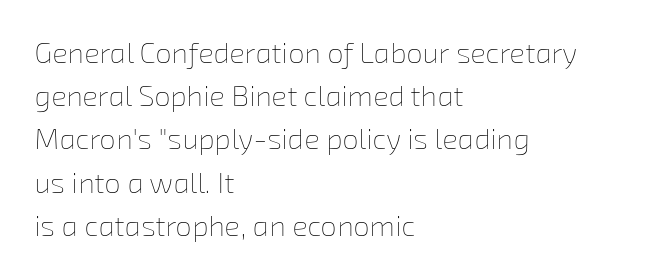
The space beneath each line is pristine and unruled. Leftover space on each line is placed entirely after the last word. The rendering uses natural spacing where letterforms have individual widths. One glance says typical: line gaps are just what's usual. Caption: standard tracking, unaltered. The typeface has the unassuming heft of standard copy or less.
